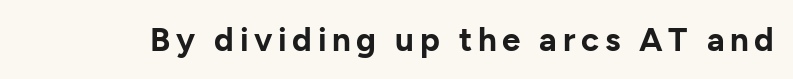
The image shows 33 px bold sans-serif type, upright; set not underlined; low stroke contrast and a medium x-height.
